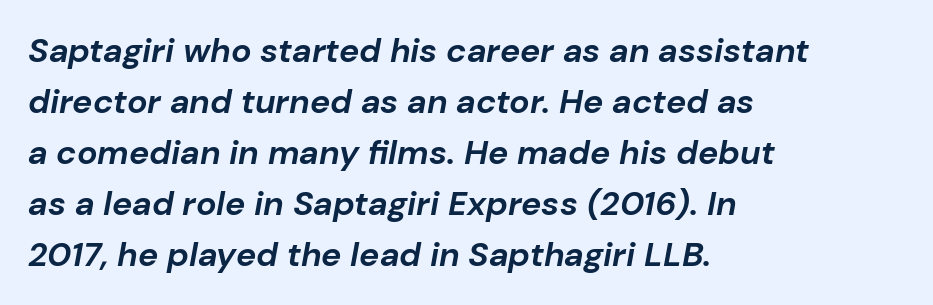
The image shows 34 px bold type, italic (leaning right); set left-aligned, normal line spacing (1.5x), normal letter spacing, not underlined; low stroke contrast and a medium x-height.
